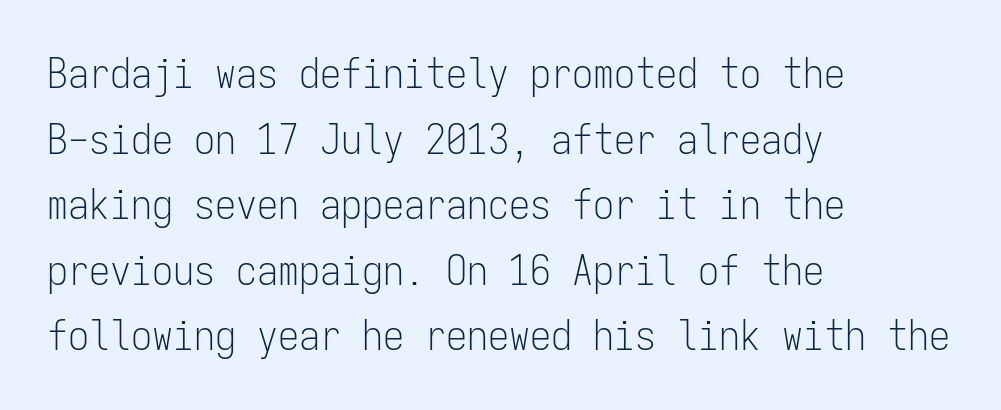
Looks like terminal output: every glyph gets an equal slot. Nope, no serifs anywhere on these letters. The strip under each line holds only bare page. If you measured baseline to baseline, you'd find a middling distance.
